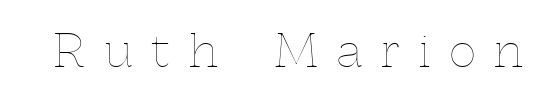
Q: Is the text bold? A: No.
Q: Is the text italic (slanted)? A: No, it is upright.
Q: Is the text underlined? A: No.
Q: Is the spacing between letters normal or unusually wide? A: Unusually wide.
Q: Width (condensed, normal, or wide)? A: Normal.
Q: x-height? A: Medium.
Q: Monospaced? A: No.
